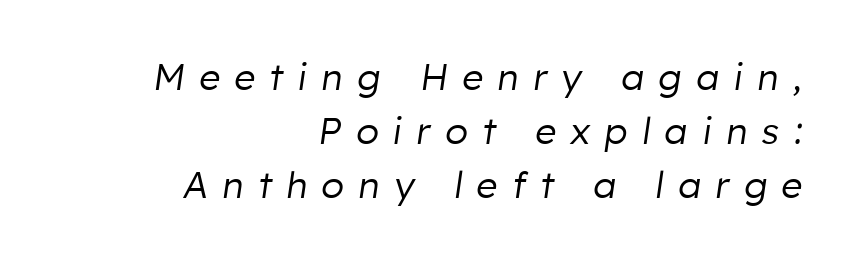
Q: Is the text bold? A: No.
Q: Is the text italic (slanted)? A: Yes, it leans right by about 8 degrees.
Q: Is the text underlined? A: No.
Q: How is the paragraph aligned? A: Right-aligned.
Q: Is the spacing between letters normal or unusually wide? A: Unusually wide.
Q: Is the spacing between lines tight, normal or loose? A: Normal.
Q: Width (condensed, normal, or wide)? A: Normal.
Q: Stroke contrast? A: Low.
Q: x-height? A: Medium.
Q: Monospaced? A: No.
